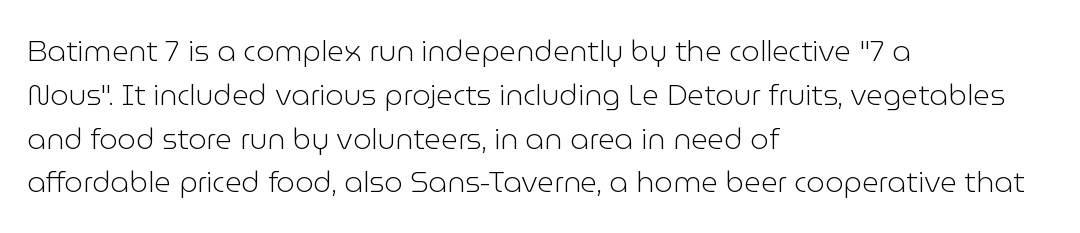
{"serif": "no", "italic": "no", "bold": "no", "weight": "light", "width": "normal", "stroke_contrast": "low", "x_height": "medium", "monospaced": "no", "underline": "no", "align": "left", "line_spacing": "normal", "line_spacing_ratio": 1.51, "letter_spacing": "normal", "letter_spacing_em": 0.0, "glyph_px": 29}
